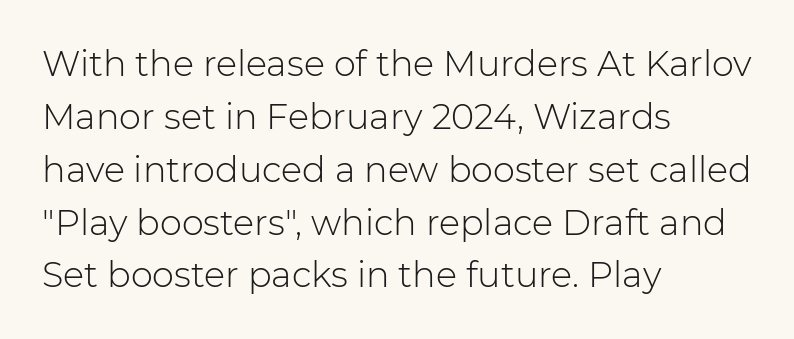
Italic: no, the glyphs are upright roman. Weight: in the light-to-regular range. Beneath every word, the page is bare. Default kerning and tracking; the words read as compact shapes. Compared with a centered layout, this one pins lines to the left instead.
